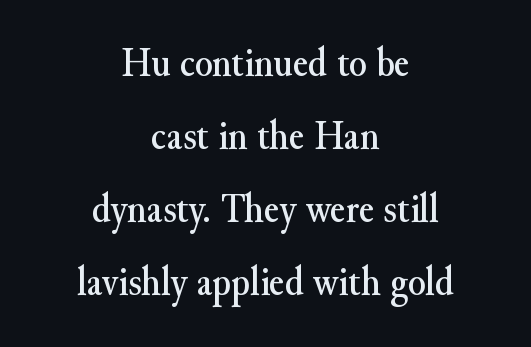
The image shows 41 px serif type, upright; set centered, line spacing 1.78x, normal letter spacing, not underlined; medium stroke contrast and a small x-height.
